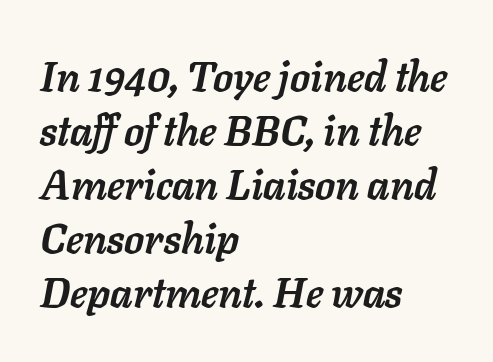
The image shows 41 px semibold type, italic (leaning right); set left-aligned, normal line spacing (1.32x), normal letter spacing, not underlined; low stroke contrast and a medium x-height.
